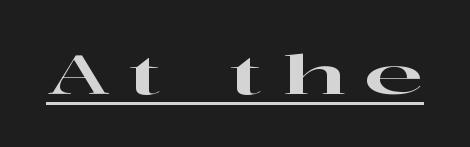
Q: Is the text italic (slanted)? A: No, it is upright.
Q: Is the typeface a serif or a sans-serif typeface? A: Serif.
Q: Is the text underlined? A: Yes.
Q: Is the spacing between letters normal or unusually wide? A: Unusually wide.
Q: Width (condensed, normal, or wide)? A: Wide.
Q: Stroke contrast? A: High.
Q: x-height? A: Medium.
Q: Monospaced? A: No.
